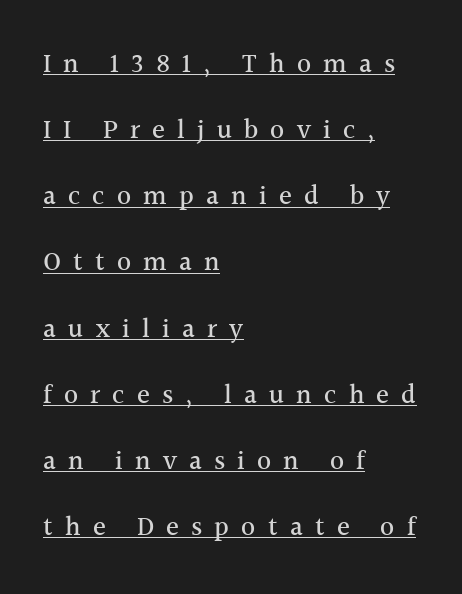
The image shows 27 px text type, upright; set left-aligned, loose line spacing (2.45x), unusually wide letter spacing (+0.45 em), underlined.
